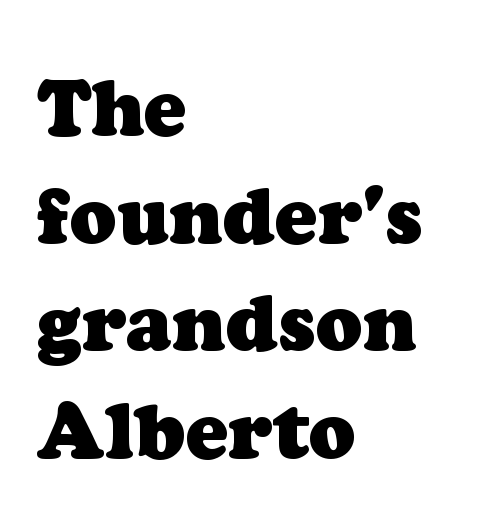
The image shows 78 px heavy serif type; set left-aligned, normal line spacing (1.38x), normal letter spacing, not underlined; low stroke contrast and a medium x-height.
